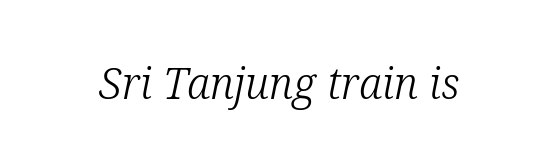
Q: Is the text bold? A: No.
Q: Is the text italic (slanted)? A: Yes, it leans right by about 12 degrees.
Q: Is the typeface a serif or a sans-serif typeface? A: Serif.
Q: Is the text underlined? A: No.
Q: Is the spacing between letters normal or unusually wide? A: Normal.
Q: Width (condensed, normal, or wide)? A: Normal.
Q: Stroke contrast? A: Low.
Q: x-height? A: Medium.
Q: Monospaced? A: No.
